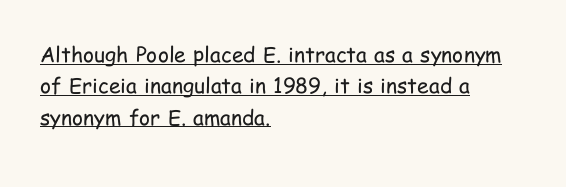
The image shows 21 px text type, upright; set left-aligned, normal line spacing (1.49x), normal letter spacing, underlined.
